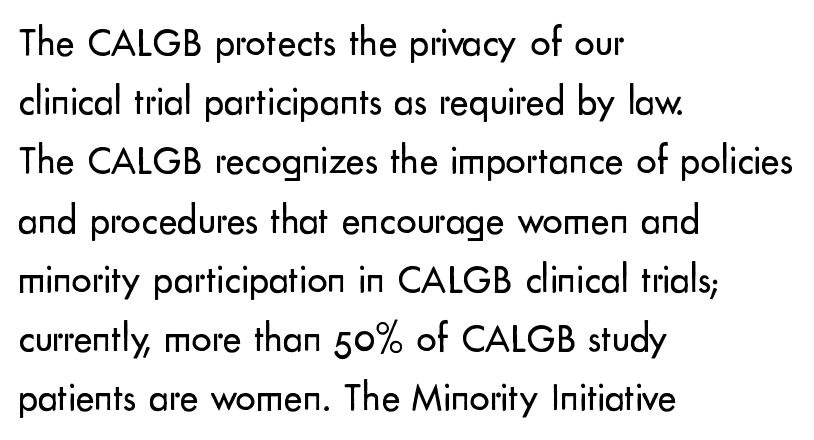
Note the varied advance widths — an 'i' is clearly narrower than an 'm'. Each new line begins a customary step beneath the previous one. This rendering leaves character spacing at its baseline value. Every row of glyphs begins at an identical x-position on the left. Is the stroke heavy? The answer is a plain regular-or-lighter. Notice how the stems are strictly vertical — no italics here.
